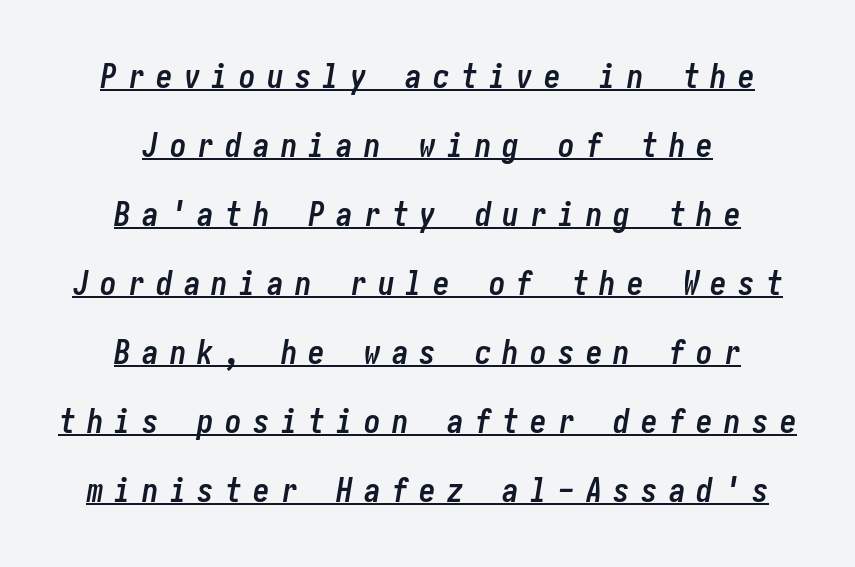
The image shows 33 px semibold, condensed type, italic (leaning right); set centered, loose line spacing (2.09x), unusually wide letter spacing (+0.34 em), underlined; low stroke contrast and a medium x-height.
